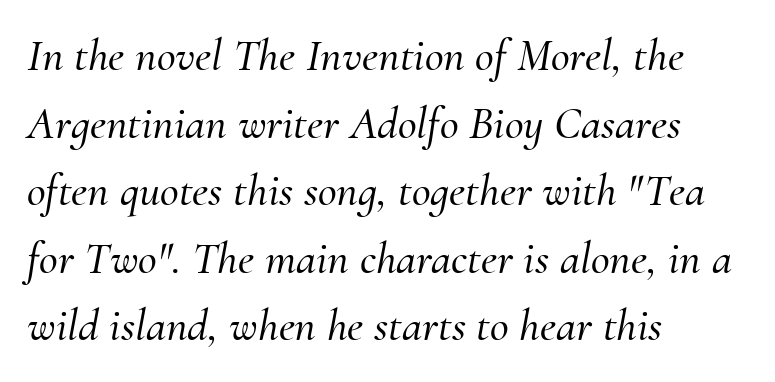
Q: Is the text italic (slanted)? A: Yes, it leans right by about 10 degrees.
Q: Is the typeface a serif or a sans-serif typeface? A: Serif.
Q: Is the text underlined? A: No.
Q: How is the paragraph aligned? A: Left-aligned.
Q: Is the spacing between letters normal or unusually wide? A: Normal.
Q: Is the spacing between lines tight, normal or loose? A: Normal.
Q: Width (condensed, normal, or wide)? A: Normal.
Q: Stroke contrast? A: Medium.
Q: x-height? A: Small.
Q: Monospaced? A: No.
